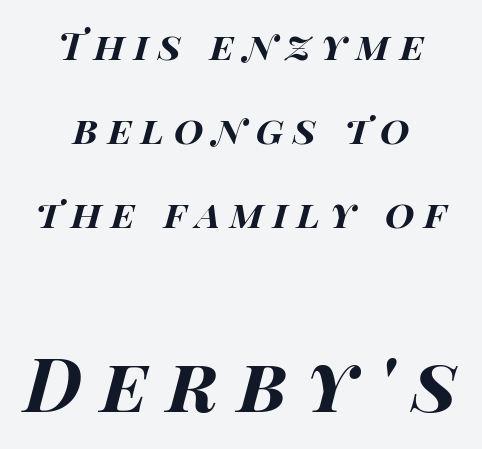
The image shows 75 px bold, wide type, italic (leaning right); set centered, loose line spacing (2.21x), unusually wide letter spacing (+0.25 em), not underlined; the second (bottom) block is 1.97x larger; high stroke contrast and a large x-height.
